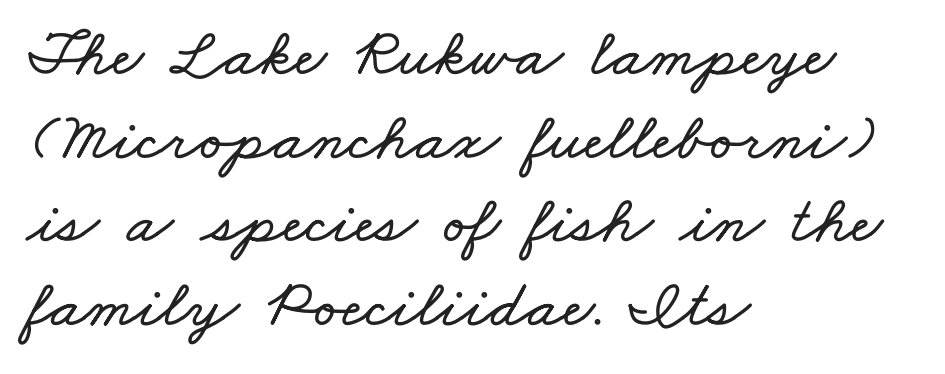
{"width": "wide", "stroke_contrast": "low", "x_height": "small", "monospaced": "no", "underline": "no", "align": "left", "line_spacing_ratio": 1.23, "letter_spacing": "normal", "letter_spacing_em": 0.0, "glyph_px": 68}
